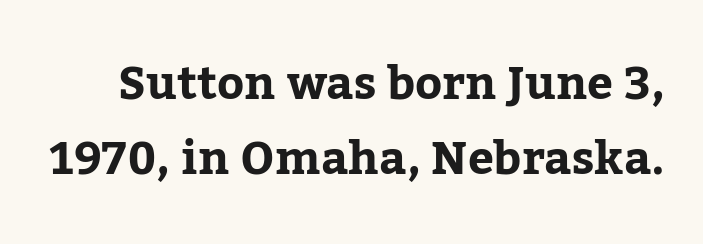
{"serif": "yes", "italic": "no", "bold": "yes", "weight": "bold", "width": "normal", "stroke_contrast": "low", "x_height": "medium", "monospaced": "no", "underline": "no", "line_spacing": "normal", "line_spacing_ratio": 1.63, "letter_spacing": "normal", "letter_spacing_em": 0.0, "glyph_px": 46}
